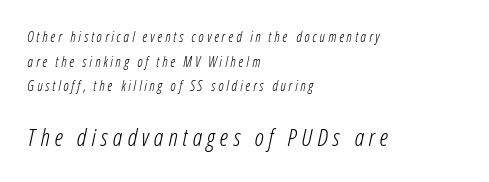
The image shows 24 px text type, italic (leaning right); set left-aligned, line spacing 1.76x, unusually wide letter spacing (+0.21 em), not underlined; the second (bottom) block is 1.71x larger.
